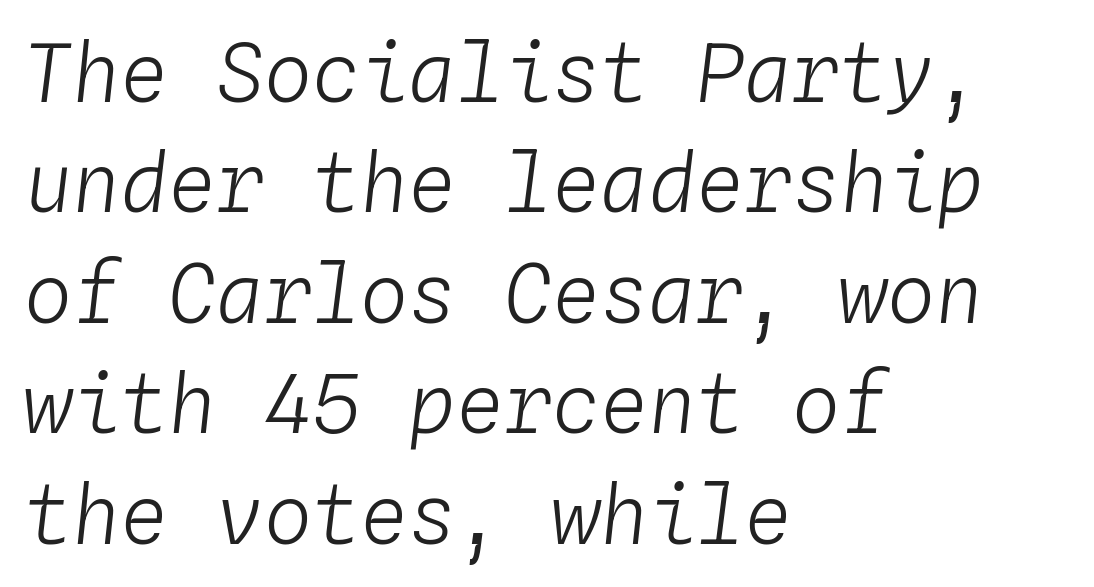
Q: Is the text bold? A: No.
Q: Is the text italic (slanted)? A: Yes, it leans right by about 4 degrees.
Q: Is the text underlined? A: No.
Q: How is the paragraph aligned? A: Left-aligned.
Q: Is the spacing between letters normal or unusually wide? A: Normal.
Q: Is the spacing between lines tight, normal or loose? A: Normal.
Q: Width (condensed, normal, or wide)? A: Normal.
Q: Stroke contrast? A: Low.
Q: x-height? A: Medium.
Q: Monospaced? A: Yes.
